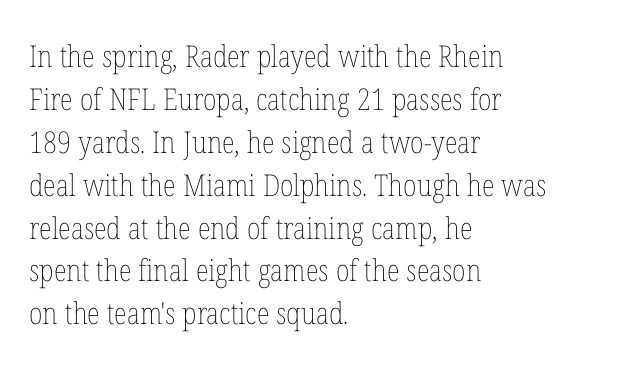
Horizontal bands of white between lines are of average thickness. Note the varied advance widths — an 'i' is clearly narrower than an 'm'. Glance below the letters and you will spot only blank space. Heaviness? Minimal to ordinary, like unemphasized prose.
